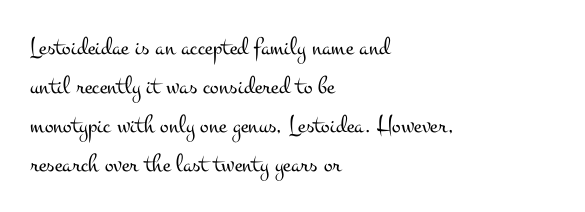
Each new line begins a customary step beneath the previous one. Students, note that the glyphs here touch the page at normal intervals. Letters rest on an invisible, unmarked baseline.
